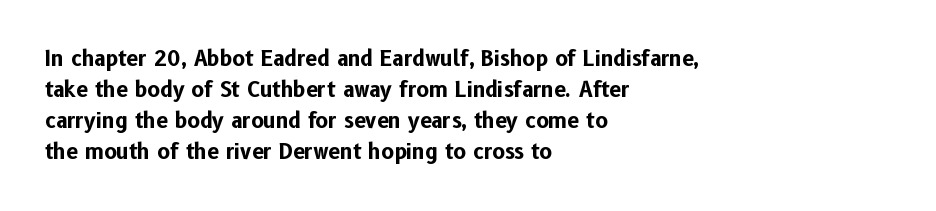
Q: Is the text bold? A: Yes.
Q: Is the text italic (slanted)? A: No, it is upright.
Q: Is the text underlined? A: No.
Q: How is the paragraph aligned? A: Left-aligned.
Q: Is the spacing between letters normal or unusually wide? A: Normal.
Q: Is the spacing between lines tight, normal or loose? A: Normal.
